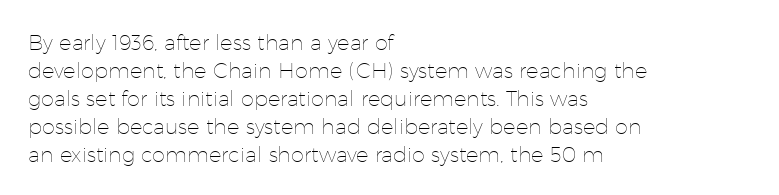
The image shows 21 px text type, upright; set left-aligned, normal line spacing (1.33x), normal letter spacing, not underlined.
